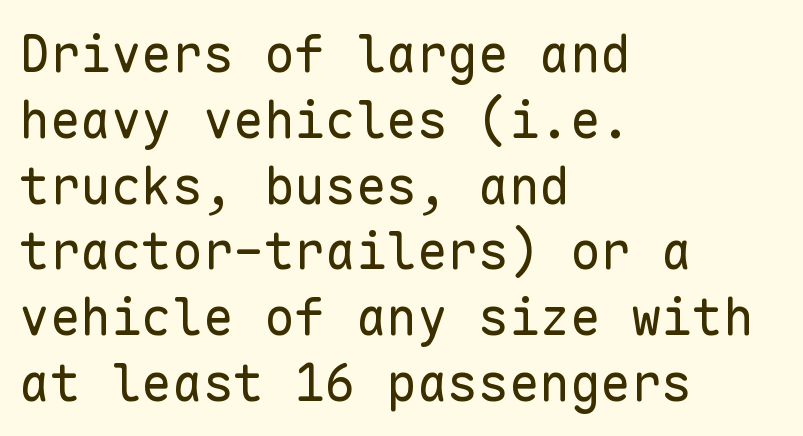
Q: Is the text bold? A: No.
Q: Is the text italic (slanted)? A: No, it is upright.
Q: Is the typeface a serif or a sans-serif typeface? A: Sans-serif.
Q: Is the text underlined? A: No.
Q: How is the paragraph aligned? A: Left-aligned.
Q: Is the spacing between letters normal or unusually wide? A: Normal.
Q: Is the spacing between lines tight, normal or loose? A: Normal.
Q: Width (condensed, normal, or wide)? A: Normal.
Q: Stroke contrast? A: Low.
Q: x-height? A: Medium.
Q: Monospaced? A: Yes.
